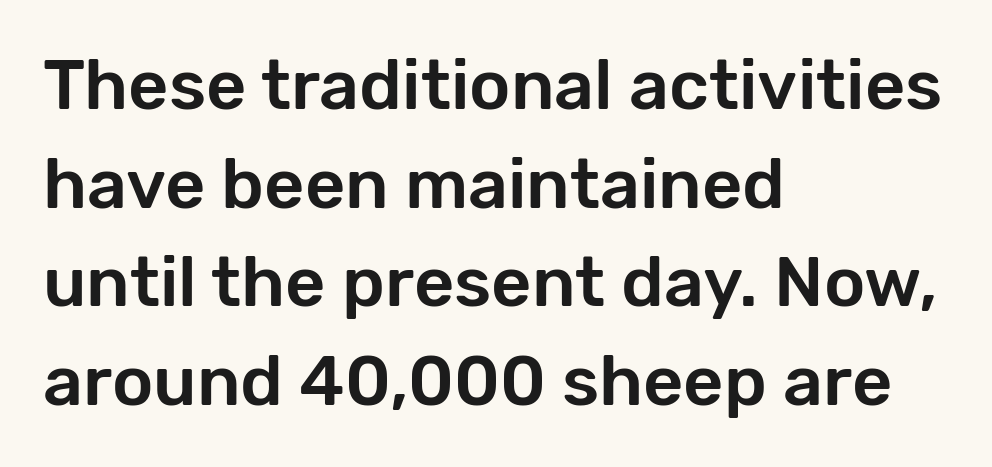
{"serif": "no", "italic": "no", "width": "normal", "stroke_contrast": "low", "x_height": "medium", "monospaced": "no", "underline": "no", "align": "left", "line_spacing": "normal", "line_spacing_ratio": 1.41, "letter_spacing": "normal", "letter_spacing_em": 0.0, "glyph_px": 70}
